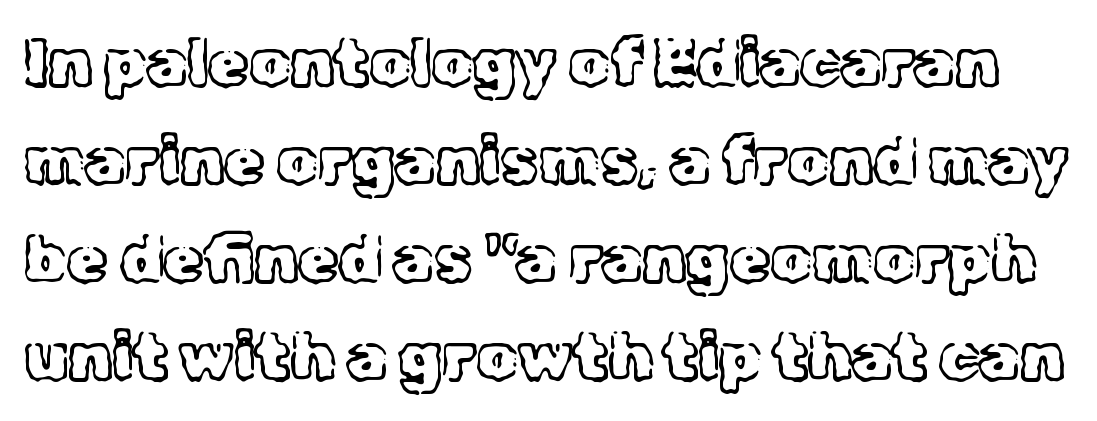
Each letter keeps its own natural width here, so spacing adapts to shape. Small tapered or slab feet sit at the stroke ends, so this counts as serif. No word sits above an underline. Style check: upright.
